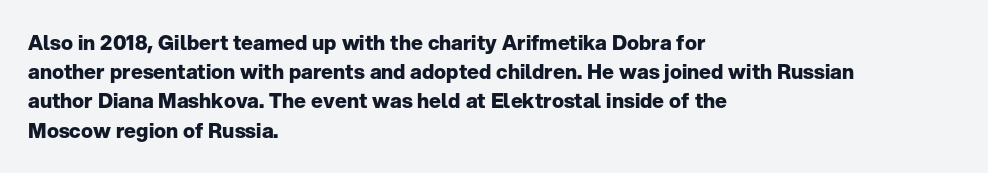
{"italic": "no", "bold": "yes", "underline": "no", "align": "left", "line_spacing": "normal", "line_spacing_ratio": 1.46, "letter_spacing": "normal", "letter_spacing_em": 0.0, "glyph_px": 20}
